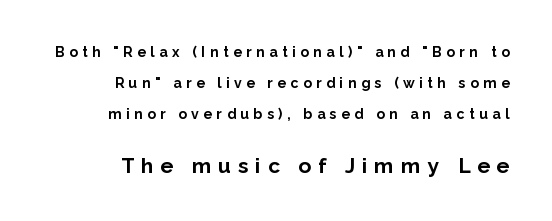
{"italic": "no", "bold": "yes", "underline": "no", "align": "right", "line_spacing": "loose", "line_spacing_ratio": 2.21, "letter_spacing": "wide", "letter_spacing_em": 0.33, "larger_block": "second", "size_ratio": 1.5, "glyph_px": 21}
